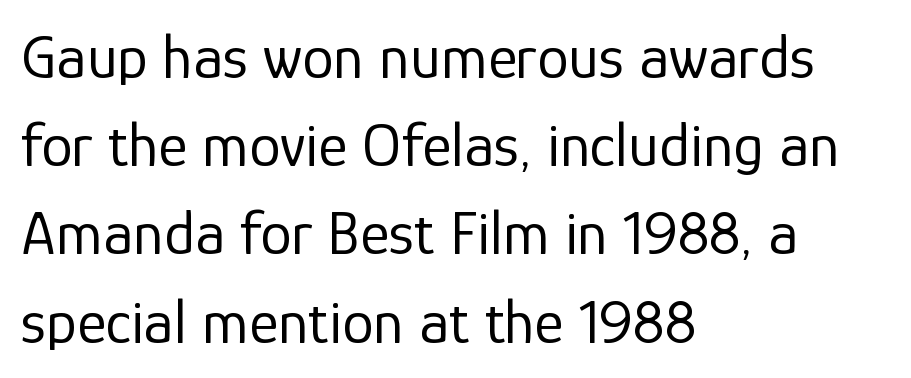
The image shows 63 px regular-weight sans-serif type, upright; set left-aligned, normal line spacing (1.4x), normal letter spacing, not underlined; low stroke contrast and a medium x-height.
